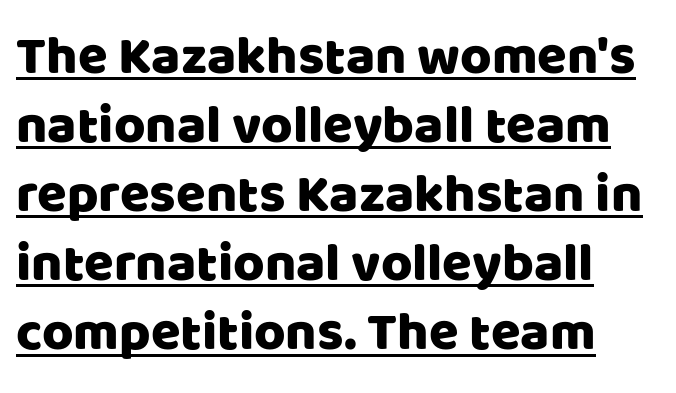
{"serif": "no", "italic": "no", "width": "normal", "stroke_contrast": "low", "x_height": "large", "monospaced": "no", "underline": "yes", "align": "left", "line_spacing": "normal", "line_spacing_ratio": 1.28, "letter_spacing": "normal", "letter_spacing_em": 0.0, "glyph_px": 54}
